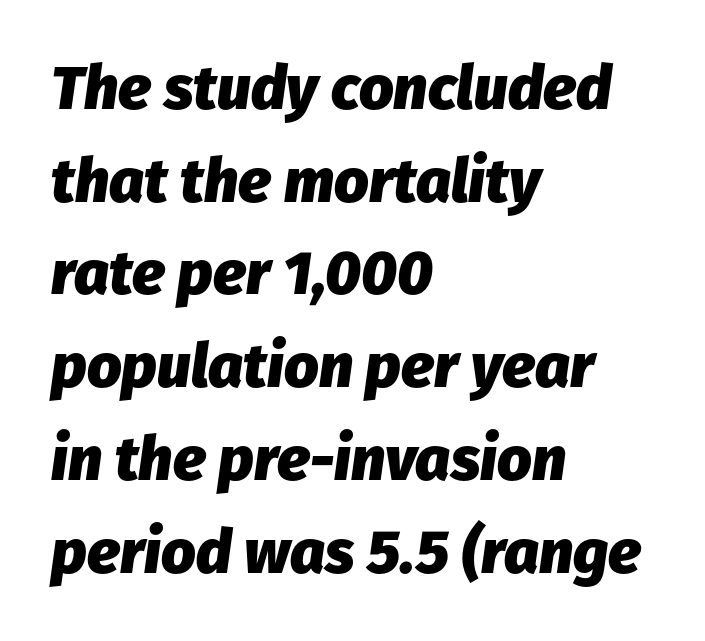
Would a proofreader flag this as italicized? Yes. Quick note: underline off. The line texture is even and compact thanks to regular tracking. Do the characters align in a grid? No, the font is proportional. A student would call this left alignment; a typographer would say flush left, rag right.
